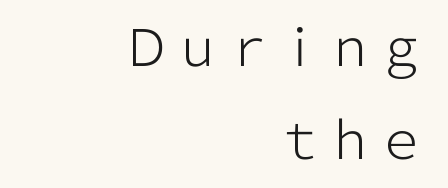
{"serif": "no", "italic": "no", "bold": "no", "weight": "light", "width": "normal", "stroke_contrast": "low", "x_height": "medium", "monospaced": "no", "underline": "no", "align": "right", "line_spacing_ratio": 1.83, "letter_spacing": "normal", "letter_spacing_em": 0.0, "glyph_px": 51}
